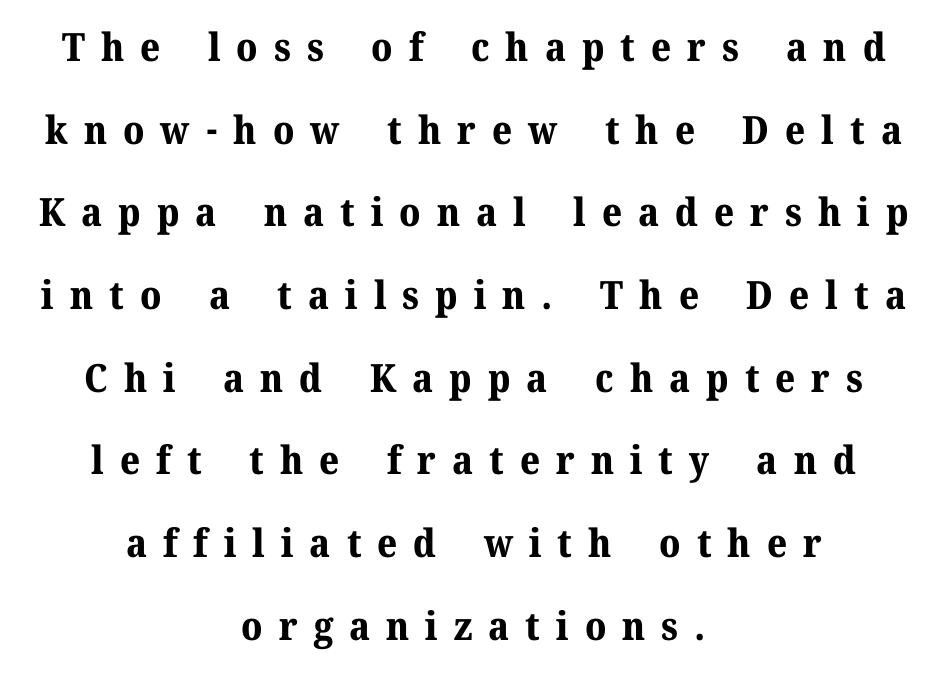
The image shows 39 px bold serif type, upright; set centered, loose line spacing (2.12x), unusually wide letter spacing (+0.41 em), not underlined; medium stroke contrast and a medium x-height.
